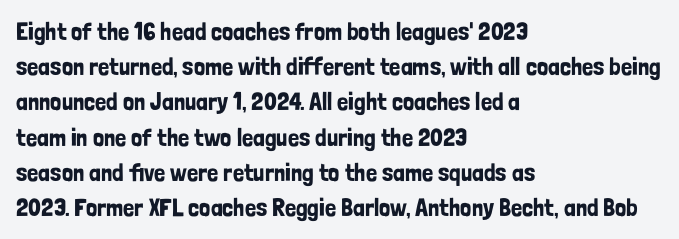
Q: Is the text italic (slanted)? A: No, it is upright.
Q: Is the text underlined? A: No.
Q: How is the paragraph aligned? A: Left-aligned.
Q: Is the spacing between letters normal or unusually wide? A: Normal.
Q: Is the spacing between lines tight, normal or loose? A: Normal.
